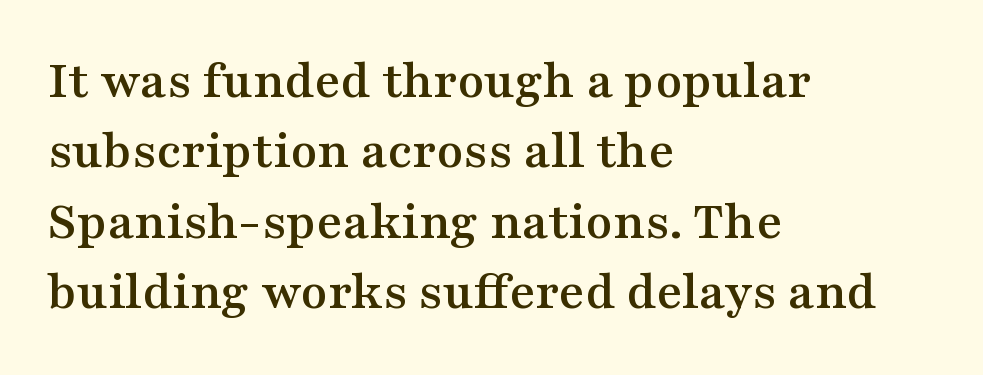
{"serif": "yes", "italic": "no", "width": "wide", "stroke_contrast": "medium", "x_height": "medium", "monospaced": "no", "underline": "no", "align": "left", "line_spacing": "normal", "line_spacing_ratio": 1.28, "letter_spacing": "normal", "letter_spacing_em": 0.0, "glyph_px": 55}
